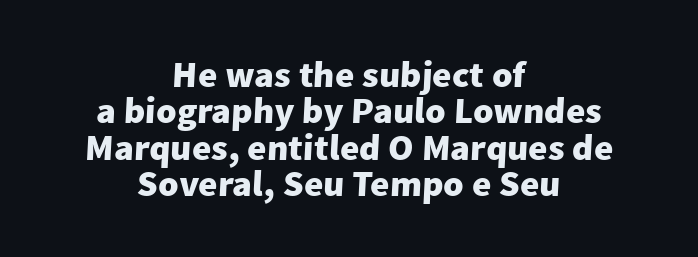
The letters sit at their default tracking, neither squeezed nor spread. Looks like regular typesetting: each glyph gets only the width it needs. On the weight axis this lands at bold, roughly 700. The foot of each line stays bare and open. Stroke terminals: plain, sans-serif.
